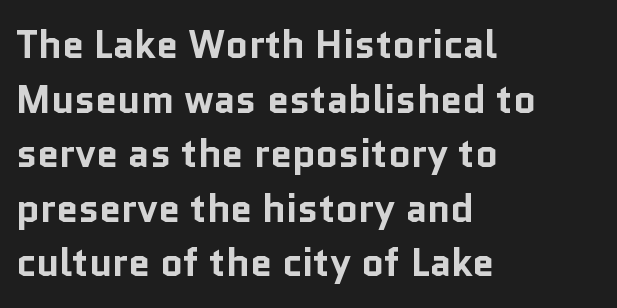
{"serif": "no", "italic": "no", "bold": "yes", "weight": "bold", "width": "normal", "stroke_contrast": "low", "x_height": "medium", "monospaced": "no", "underline": "no", "align": "left", "line_spacing": "normal", "line_spacing_ratio": 1.4, "letter_spacing": "normal", "letter_spacing_em": 0.0, "glyph_px": 39}
